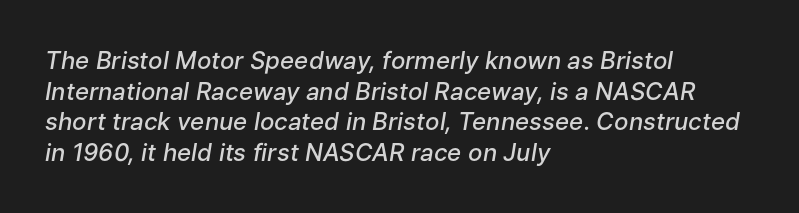
{"italic": "yes", "lean": "right", "slant_degrees": 9, "bold": "semi", "underline": "no", "align": "left", "line_spacing": "normal", "line_spacing_ratio": 1.28, "letter_spacing": "normal", "letter_spacing_em": 0.0, "glyph_px": 24}
